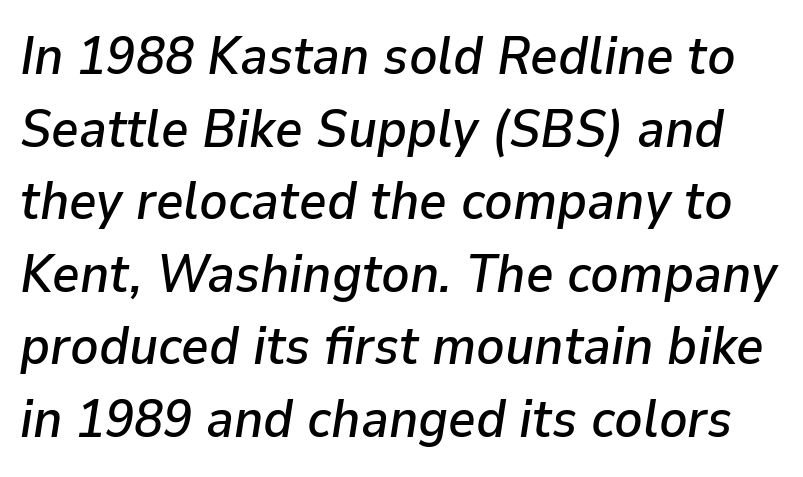
{"italic": "yes", "lean": "right", "slant_degrees": 9, "width": "normal", "stroke_contrast": "low", "x_height": "medium", "monospaced": "no", "underline": "no", "line_spacing": "normal", "line_spacing_ratio": 1.37, "letter_spacing": "normal", "letter_spacing_em": 0.0, "glyph_px": 53}
